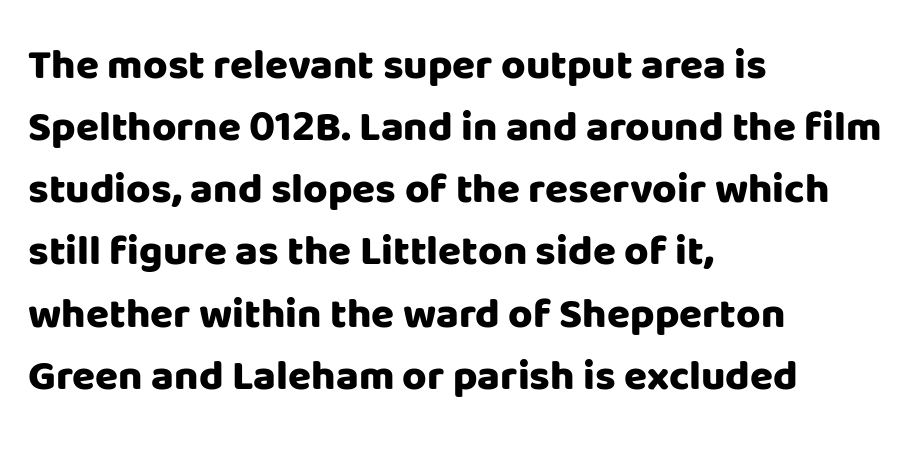
{"serif": "no", "italic": "no", "bold": "yes", "weight": "heavy", "width": "normal", "stroke_contrast": "low", "x_height": "large", "monospaced": "no", "underline": "no", "align": "left", "line_spacing": "normal", "line_spacing_ratio": 1.48, "letter_spacing": "normal", "letter_spacing_em": 0.0, "glyph_px": 42}
